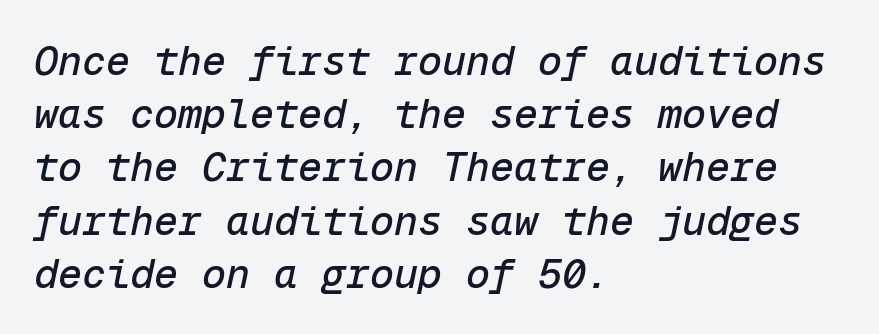
{"italic": "yes", "lean": "right", "slant_degrees": 12, "width": "normal", "stroke_contrast": "low", "x_height": "medium", "monospaced": "yes", "underline": "no", "align": "left", "line_spacing": "normal", "line_spacing_ratio": 1.33, "letter_spacing": "normal", "letter_spacing_em": 0.0, "glyph_px": 40}
